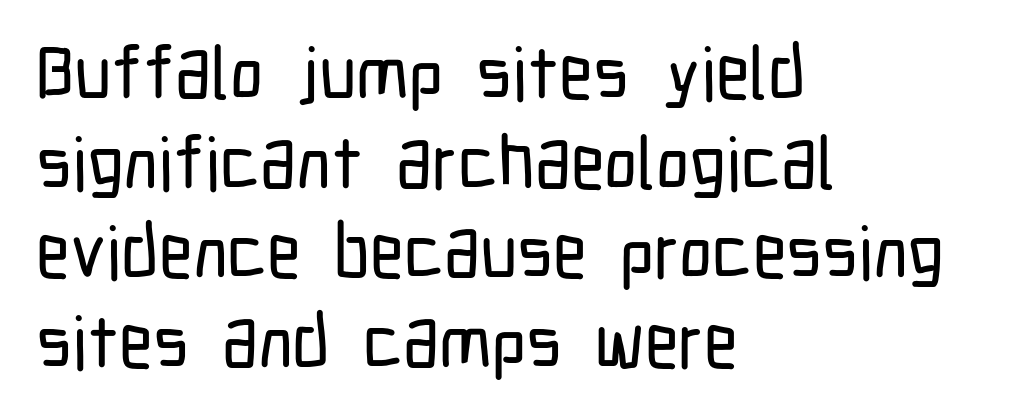
The glyphs in this specimen are sans serif. The lines are quadded left. You could not count columns in this text — the font is proportionally spaced. Any mark beneath the type? The region is blank.
